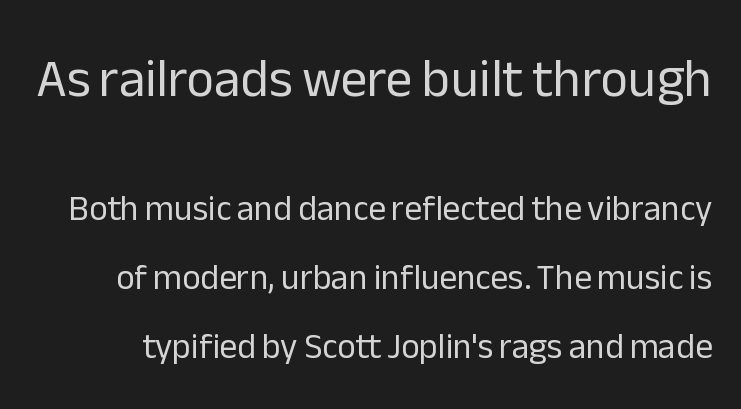
{"serif": "no", "italic": "no", "bold": "no", "weight": "regular", "width": "normal", "stroke_contrast": "low", "x_height": "medium", "monospaced": "no", "underline": "no", "line_spacing": "loose", "line_spacing_ratio": 1.97, "letter_spacing": "normal", "letter_spacing_em": 0.0, "larger_block": "first", "size_ratio": 1.51, "glyph_px": 53}
